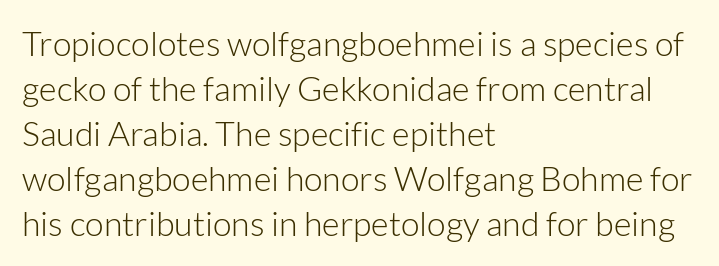
Q: Is the text bold? A: No.
Q: Is the text italic (slanted)? A: No, it is upright.
Q: Is the typeface a serif or a sans-serif typeface? A: Sans-serif.
Q: Is the text underlined? A: No.
Q: How is the paragraph aligned? A: Left-aligned.
Q: Is the spacing between letters normal or unusually wide? A: Normal.
Q: Is the spacing between lines tight, normal or loose? A: Normal.
Q: Width (condensed, normal, or wide)? A: Normal.
Q: Stroke contrast? A: Low.
Q: x-height? A: Medium.
Q: Monospaced? A: No.
